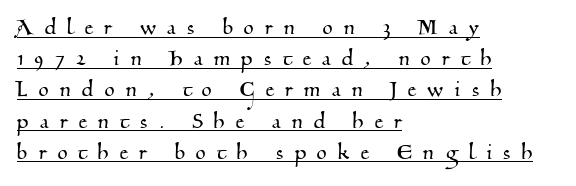
Q: Is the text underlined? A: Yes.
Q: How is the paragraph aligned? A: Left-aligned.
Q: Is the spacing between letters normal or unusually wide? A: Unusually wide.
